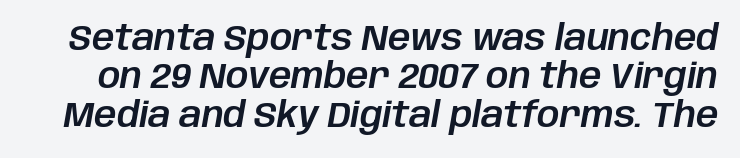
You could call the tracking neutral — neither tight nor loose. Quick note: interline space is minimal. Character widths vary here, with narrow letters taking less room than wide ones. Just letters on the line, the space beneath them empty. Posture: slanted.
